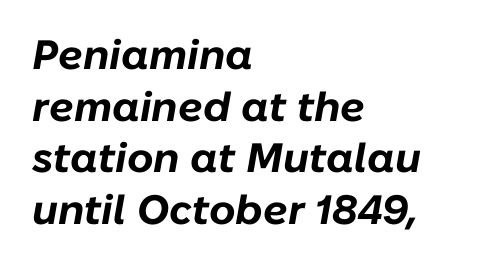
{"italic": "yes", "lean": "right", "slant_degrees": 10, "bold": "yes", "weight": "bold", "width": "normal", "stroke_contrast": "low", "x_height": "medium", "monospaced": "no", "underline": "no", "align": "left", "line_spacing": "normal", "line_spacing_ratio": 1.26, "letter_spacing": "normal", "letter_spacing_em": 0.0, "glyph_px": 41}
